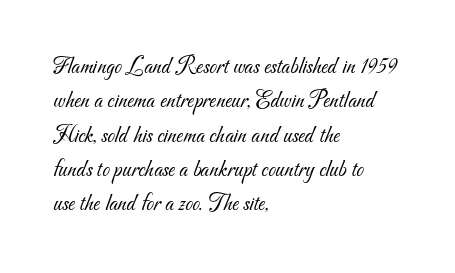
{"bold": "no", "underline": "no", "align": "left", "line_spacing": "normal", "line_spacing_ratio": 1.43, "letter_spacing": "normal", "letter_spacing_em": 0.0, "glyph_px": 24}
